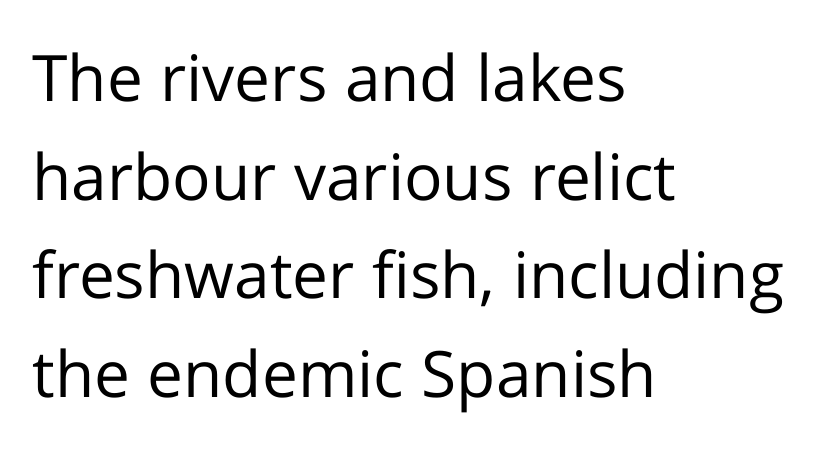
Baseline-to-baseline distance is the conventional proportion of letter height. You could not count columns in this text — the font is proportionally spaced. Inter-character spacing is left at the font's built-in metrics. The typesetting does not lean heavy: it is not bold. The font's upright variant was chosen for this text. Each letter's strokes conclude bluntly, with no projecting serifs.
